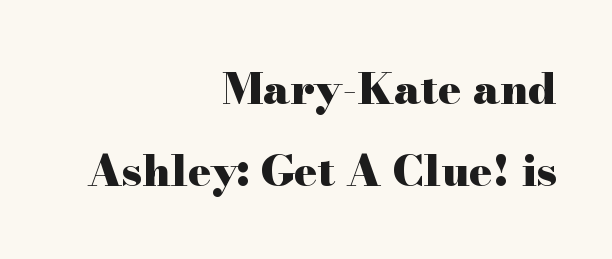
{"serif": "yes", "italic": "no", "bold": "yes", "weight": "heavy", "width": "wide", "stroke_contrast": "high", "x_height": "small", "monospaced": "no", "underline": "no", "align": "right", "line_spacing": "loose", "line_spacing_ratio": 1.9, "letter_spacing": "normal", "letter_spacing_em": 0.0, "glyph_px": 43}
